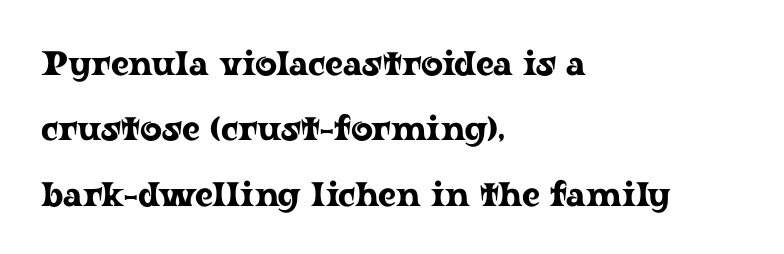
The rendering uses natural spacing where letterforms have individual widths. Anything drawn beneath the words? Only blank space. In terms of posture, this sample is upright. A typesetter would label this face a serif. This sample is left-justified, so line endings fall wherever the words run out.
